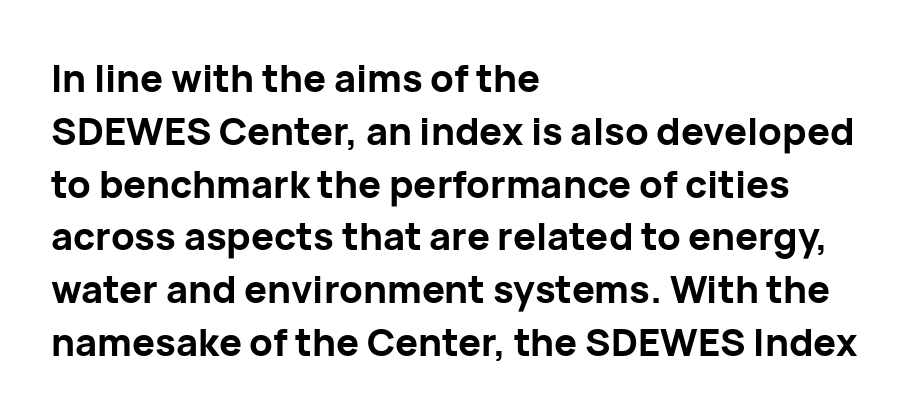
Q: Is the text bold? A: Yes.
Q: Is the text italic (slanted)? A: No, it is upright.
Q: Is the typeface a serif or a sans-serif typeface? A: Sans-serif.
Q: Is the text underlined? A: No.
Q: How is the paragraph aligned? A: Left-aligned.
Q: Is the spacing between letters normal or unusually wide? A: Normal.
Q: Is the spacing between lines tight, normal or loose? A: Normal.
Q: Width (condensed, normal, or wide)? A: Normal.
Q: Stroke contrast? A: Low.
Q: x-height? A: Medium.
Q: Monospaced? A: No.
